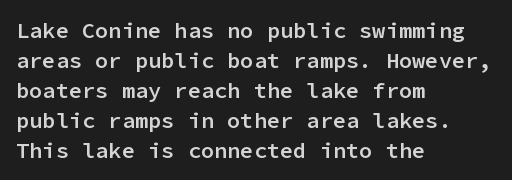
Q: Is the text bold? A: Semi-bold.
Q: Is the text italic (slanted)? A: No, it is upright.
Q: Is the text underlined? A: No.
Q: How is the paragraph aligned? A: Left-aligned.
Q: Is the spacing between letters normal or unusually wide? A: Normal.
Q: Is the spacing between lines tight, normal or loose? A: Normal.
